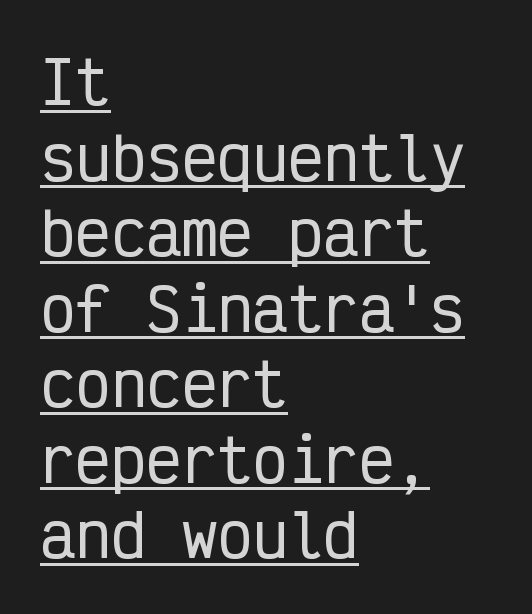
{"serif": "no", "italic": "no", "width": "condensed", "stroke_contrast": "low", "x_height": "medium", "monospaced": "yes", "underline": "yes", "align": "left", "line_spacing": "normal", "line_spacing_ratio": 1.28, "letter_spacing": "normal", "letter_spacing_em": 0.0, "glyph_px": 59}
